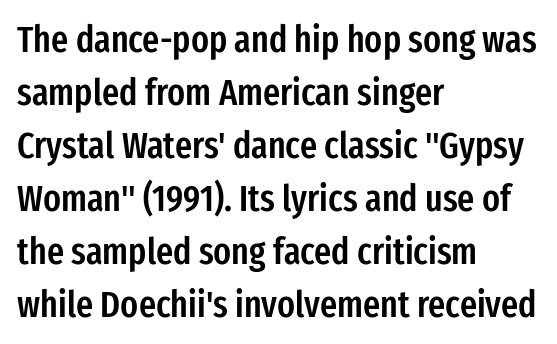
The face used here is rendered with its standard letterfit. This sample uses an upright cut, with every glyph sitting square on the baseline. The rows are spaced the way most documents space them. To sum up the face: it is a sans, with no serifs. Beneath every word, the page is bare.
